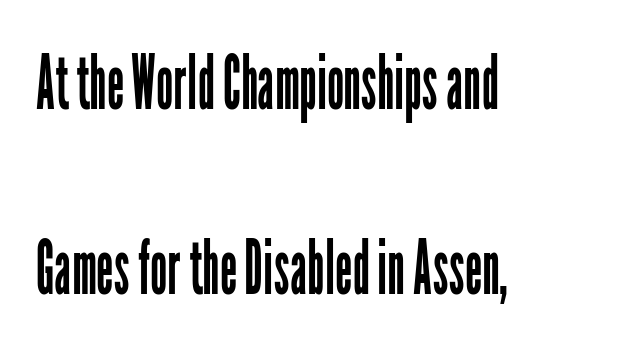
Q: Is the text bold? A: No.
Q: Is the text italic (slanted)? A: No, it is upright.
Q: Is the typeface a serif or a sans-serif typeface? A: Sans-serif.
Q: Is the text underlined? A: No.
Q: How is the paragraph aligned? A: Left-aligned.
Q: Is the spacing between letters normal or unusually wide? A: Normal.
Q: Is the spacing between lines tight, normal or loose? A: Loose.
Q: Width (condensed, normal, or wide)? A: Condensed.
Q: Stroke contrast? A: Low.
Q: x-height? A: Medium.
Q: Monospaced? A: No.
